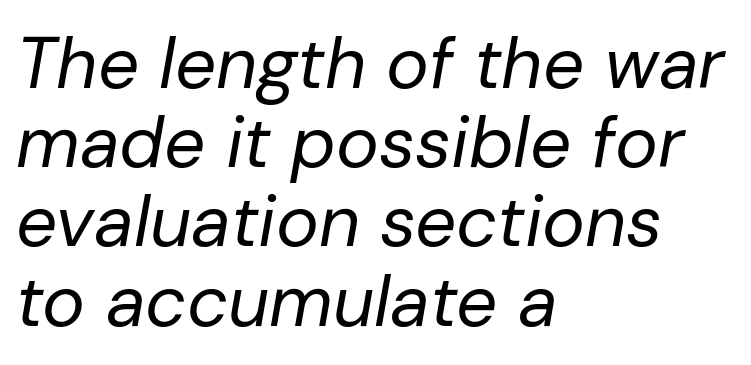
Q: Is the text bold? A: No.
Q: Is the text italic (slanted)? A: Yes, it leans right by about 10 degrees.
Q: Is the text underlined? A: No.
Q: How is the paragraph aligned? A: Left-aligned.
Q: Is the spacing between letters normal or unusually wide? A: Normal.
Q: Is the spacing between lines tight, normal or loose? A: Tight.
Q: Width (condensed, normal, or wide)? A: Normal.
Q: Stroke contrast? A: Low.
Q: x-height? A: Medium.
Q: Monospaced? A: No.
